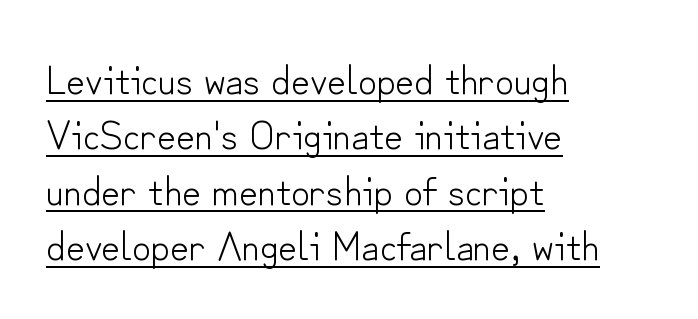
The text was rendered using a sans face with plain stroke endings. A normal amount of white space separates one row of letters from the next. Which margin do the lines hug? The left one — the right edge is uneven. Do the characters align in a grid? No, the font is proportional. Is the stroke heavy? The answer is a plain regular-or-lighter.
